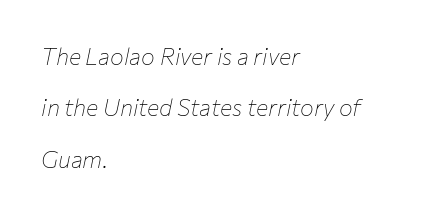
Q: Is the text bold? A: No.
Q: Is the text italic (slanted)? A: Yes, it leans right by about 12 degrees.
Q: Is the text underlined? A: No.
Q: How is the paragraph aligned? A: Left-aligned.
Q: Is the spacing between letters normal or unusually wide? A: Normal.
Q: Is the spacing between lines tight, normal or loose? A: Loose.
